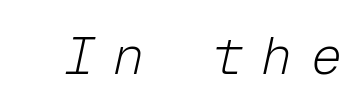
Q: Is the text bold? A: No.
Q: Is the text italic (slanted)? A: Yes, it leans right by about 12 degrees.
Q: Is the text underlined? A: No.
Q: Is the spacing between letters normal or unusually wide? A: Unusually wide.
Q: Width (condensed, normal, or wide)? A: Normal.
Q: Stroke contrast? A: Low.
Q: x-height? A: Medium.
Q: Monospaced? A: Yes.
